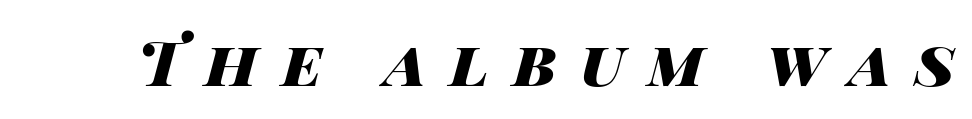
The image shows 63 px heavy, wide type, italic (leaning right); set unusually wide letter spacing (+0.37 em), not underlined; high stroke contrast and a large x-height.
